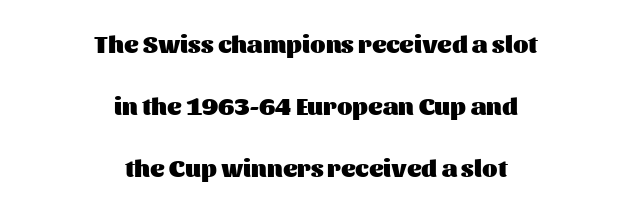
Only glyphs here, with clear space below each row. Compared with typical paragraphs, the rows here are farther apart. The rag falls on both sides of this text block equally. Tall strokes in this sample are plumb rather than angled.
